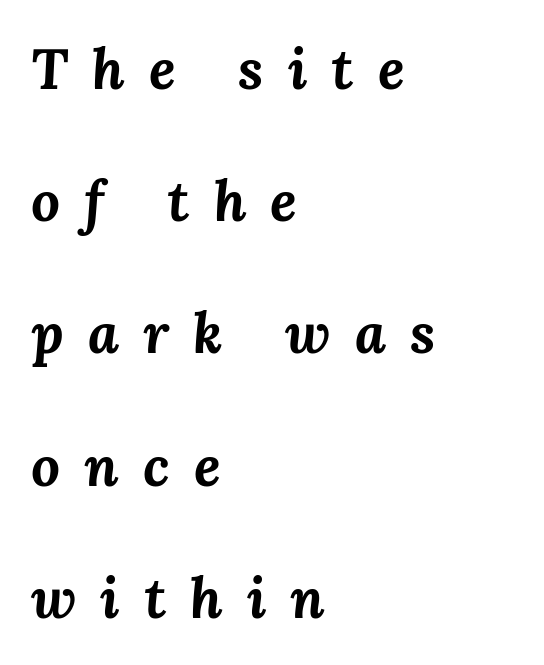
Q: Is the text bold? A: Yes.
Q: Is the text italic (slanted)? A: Yes, it leans right by about 3 degrees.
Q: Is the text underlined? A: No.
Q: How is the paragraph aligned? A: Left-aligned.
Q: Is the spacing between letters normal or unusually wide? A: Unusually wide.
Q: Is the spacing between lines tight, normal or loose? A: Loose.
Q: Width (condensed, normal, or wide)? A: Normal.
Q: Stroke contrast? A: Medium.
Q: x-height? A: Medium.
Q: Monospaced? A: No.
